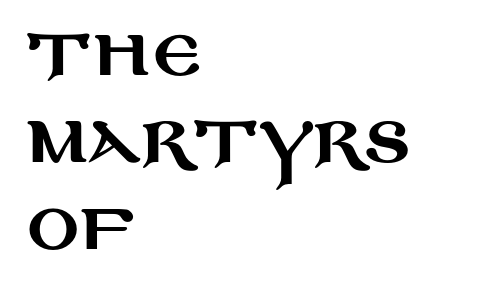
The image shows 65 px wide sans-serif type, upright; set left-aligned, normal line spacing (1.34x), normal letter spacing, not underlined; medium stroke contrast and a large x-height.
